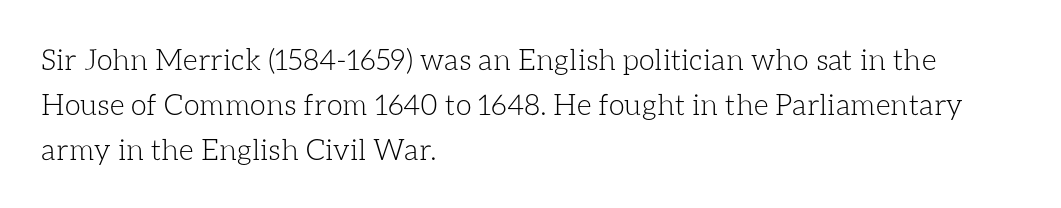
Q: Is the text bold? A: No.
Q: Is the text italic (slanted)? A: No, it is upright.
Q: Is the text underlined? A: No.
Q: How is the paragraph aligned? A: Left-aligned.
Q: Is the spacing between letters normal or unusually wide? A: Normal.
Q: Is the spacing between lines tight, normal or loose? A: Normal.
Q: Width (condensed, normal, or wide)? A: Normal.
Q: Stroke contrast? A: Low.
Q: x-height? A: Medium.
Q: Monospaced? A: No.
